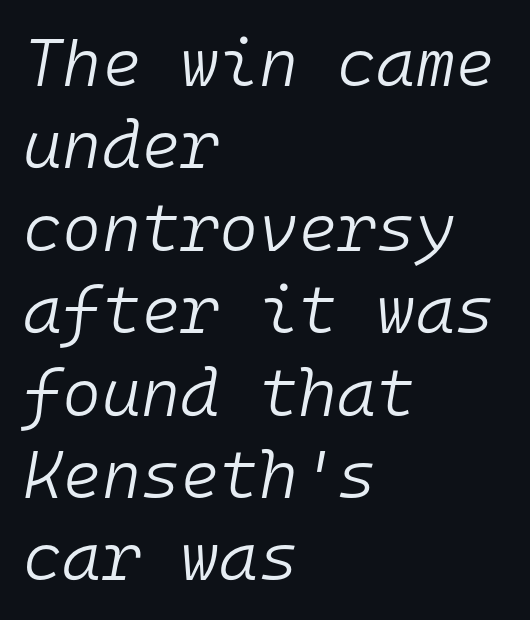
The image shows 67 px light type, italic (leaning right), monospaced; set left-aligned, line spacing 1.23x, normal letter spacing, not underlined; low stroke contrast and a medium x-height.
